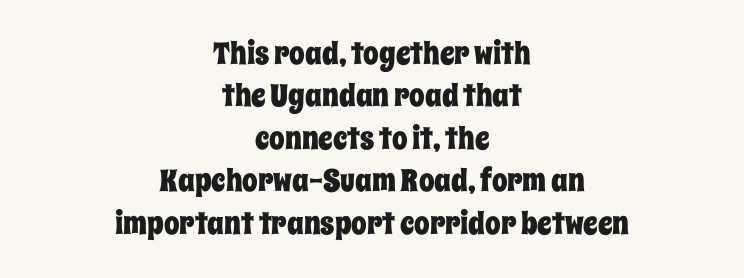
{"italic": "no", "width": "condensed", "stroke_contrast": "low", "x_height": "large", "monospaced": "no", "underline": "no", "align": "center", "line_spacing": "normal", "line_spacing_ratio": 1.37, "letter_spacing": "normal", "letter_spacing_em": 0.0, "glyph_px": 31}
